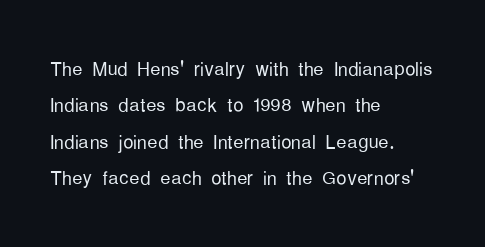
Short and long lines alike share a common starting point at left. The typeface has the unassuming heft of standard copy or less. Is the letter spacing exaggerated? No — it looks like the ordinary default. Has an underline been added? It has not. Posture: vertical.
